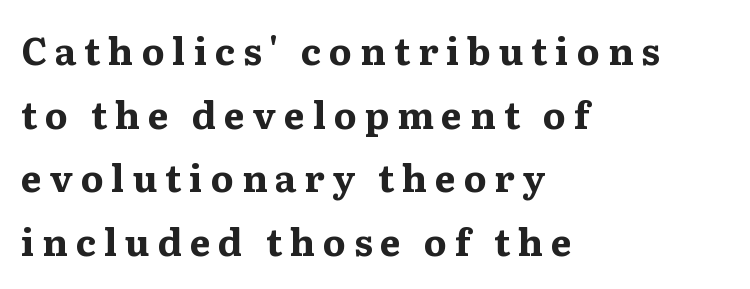
The image shows 37 px bold, wide serif type, upright; set left-aligned, line spacing 1.72x, unusually wide letter spacing (+0.21 em), not underlined; medium stroke contrast and a medium x-height.
